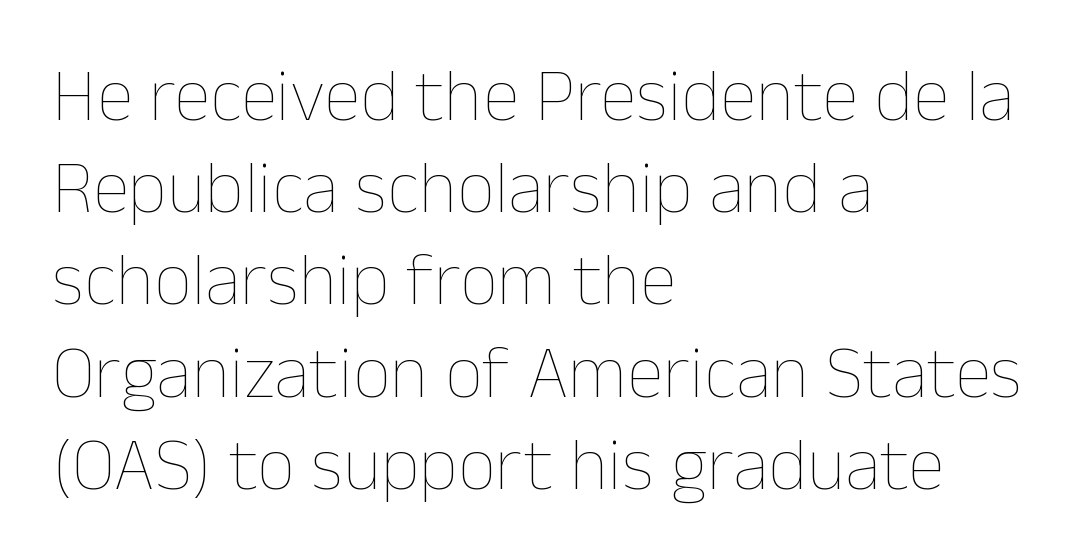
Q: Is the text bold? A: No.
Q: Is the text italic (slanted)? A: No, it is upright.
Q: Is the text underlined? A: No.
Q: How is the paragraph aligned? A: Left-aligned.
Q: Is the spacing between letters normal or unusually wide? A: Normal.
Q: Width (condensed, normal, or wide)? A: Normal.
Q: Stroke contrast? A: Low.
Q: x-height? A: Medium.
Q: Monospaced? A: No.
